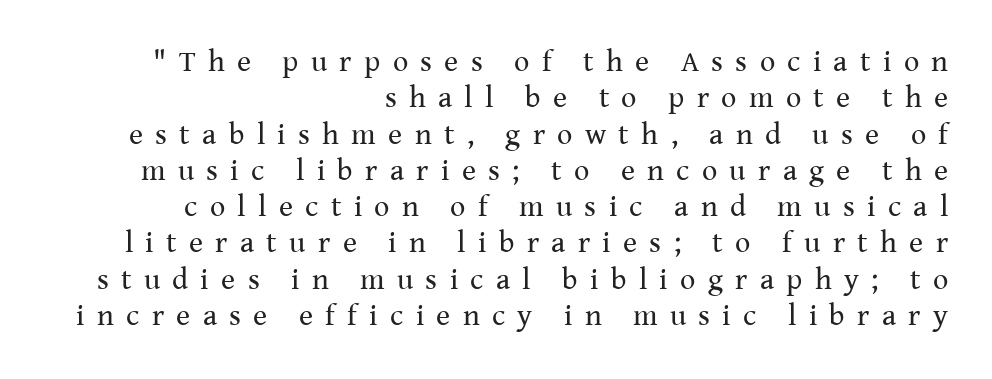
The image shows 30 px regular-weight serif type, upright; set right-aligned, line spacing 1.21x, unusually wide letter spacing (+0.41 em), not underlined; medium stroke contrast and a medium x-height.
